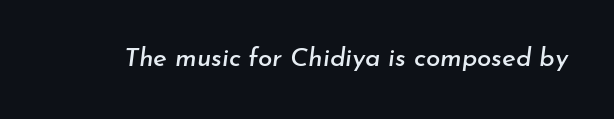
Q: Is the text italic (slanted)? A: Yes, it leans right by about 7 degrees.
Q: Is the text underlined? A: No.
Q: Is the spacing between letters normal or unusually wide? A: Normal.
